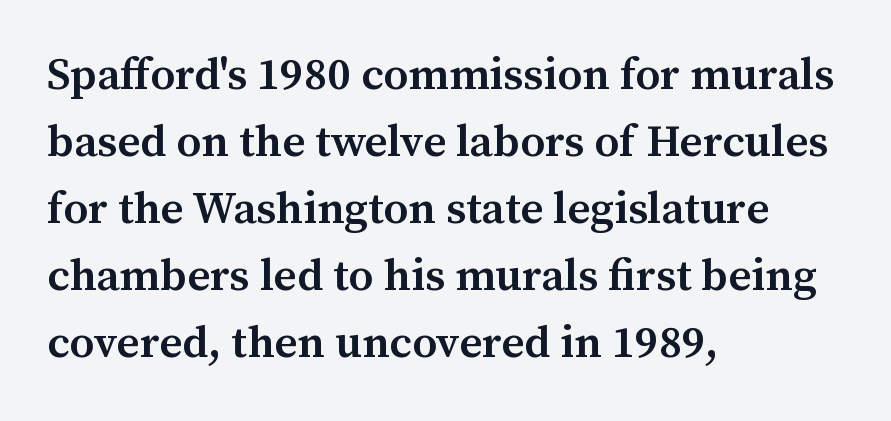
{"serif": "yes", "italic": "no", "bold": "semi", "weight": "semibold", "width": "normal", "stroke_contrast": "medium", "x_height": "medium", "monospaced": "no", "underline": "no", "align": "left", "line_spacing": "normal", "line_spacing_ratio": 1.49, "letter_spacing": "normal", "letter_spacing_em": 0.0, "glyph_px": 45}
